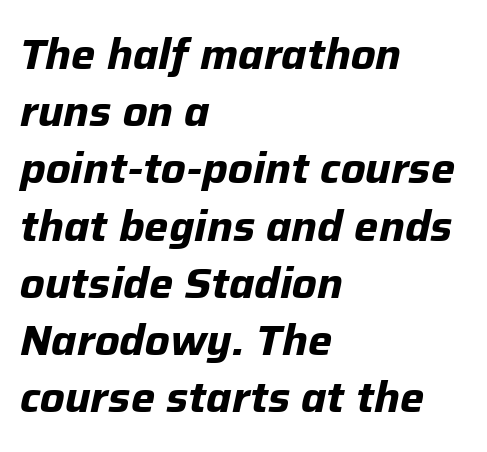
Character widths vary here, with narrow letters taking less room than wide ones. Only glyphs here, with clear space below each row. Evenly set lines give the paragraph a standard silhouette. Students, note that the glyphs here touch the page at normal intervals. Weight: bold. Does the lettering tilt? It does — this is italic.
